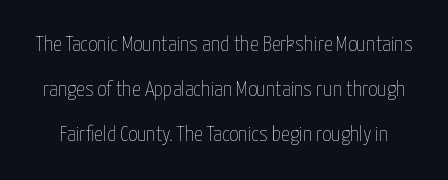
The image shows 22 px text type, upright; set loose line spacing (2.04x), normal letter spacing, not underlined.
